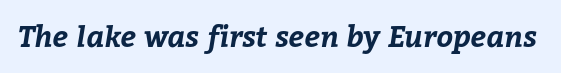
{"bold": "yes", "weight": "bold", "width": "normal", "stroke_contrast": "low", "x_height": "medium", "monospaced": "no", "underline": "no", "letter_spacing": "normal", "letter_spacing_em": 0.0, "glyph_px": 29}
